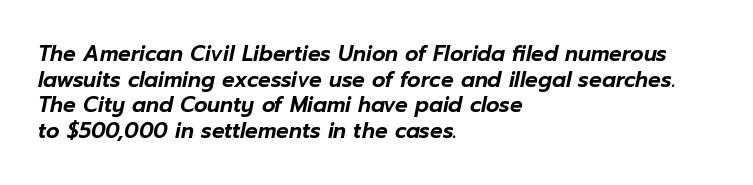
{"italic": "yes", "lean": "right", "slant_degrees": 12, "underline": "no", "align": "left", "line_spacing_ratio": 1.22, "letter_spacing": "normal", "letter_spacing_em": 0.0, "glyph_px": 21}
